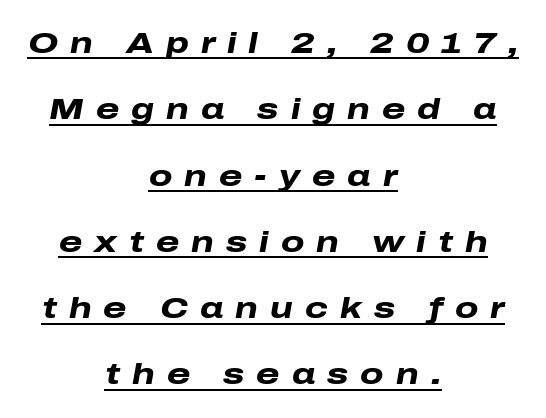
{"italic": "yes", "lean": "right", "slant_degrees": 10, "bold": "yes", "weight": "heavy", "width": "wide", "stroke_contrast": "low", "x_height": "medium", "monospaced": "no", "underline": "yes", "align": "center", "line_spacing": "loose", "line_spacing_ratio": 2.21, "letter_spacing": "wide", "letter_spacing_em": 0.4, "glyph_px": 30}
